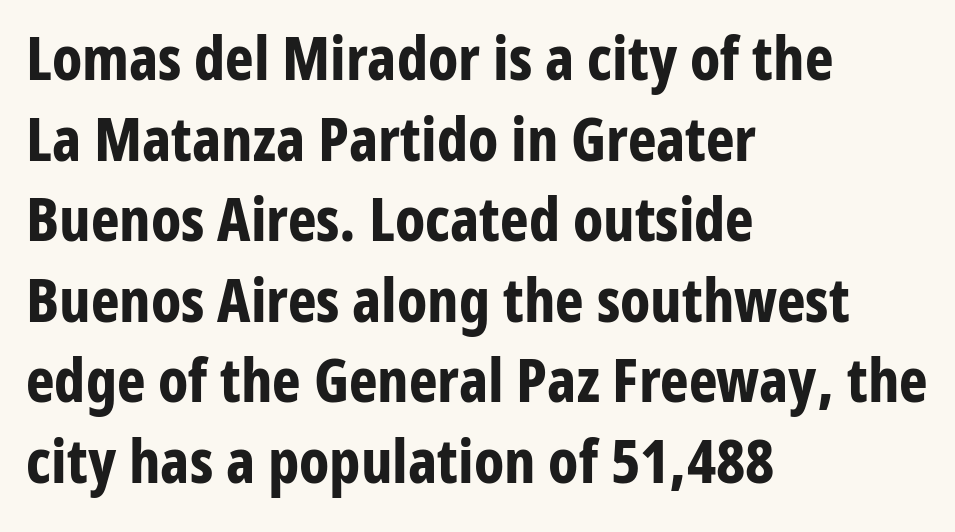
I'd call this a sans setting — the letters go barefoot. A normal amount of white space separates one row of letters from the next. The specimen reads as upright at a glance. Emphasis by weight is at full strength: bold.
